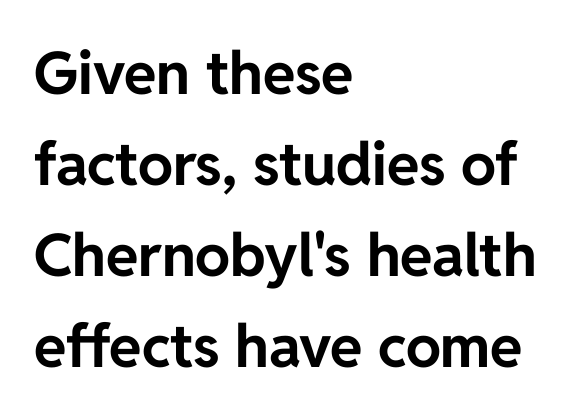
Q: Is the text bold? A: Yes.
Q: Is the text italic (slanted)? A: No, it is upright.
Q: Is the typeface a serif or a sans-serif typeface? A: Sans-serif.
Q: Is the text underlined? A: No.
Q: How is the paragraph aligned? A: Left-aligned.
Q: Is the spacing between letters normal or unusually wide? A: Normal.
Q: Is the spacing between lines tight, normal or loose? A: Normal.
Q: Width (condensed, normal, or wide)? A: Normal.
Q: Stroke contrast? A: Low.
Q: x-height? A: Medium.
Q: Monospaced? A: No.
